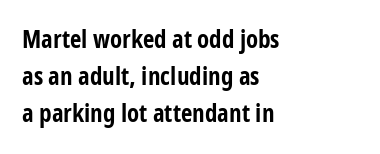
Italic: no, the glyphs are upright roman. Weight: bold. A typesetter would call this zero additional tracking. Does the copy run flush right? No — it runs flush left. In terms of leading, this rendering sits right in the middle. Quick note: underline off.
